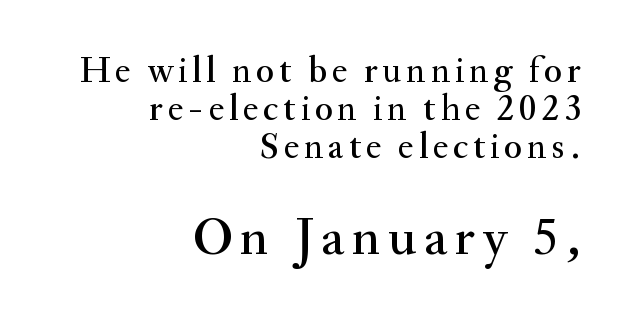
Q: Is the text italic (slanted)? A: No, it is upright.
Q: Is the typeface a serif or a sans-serif typeface? A: Serif.
Q: Is the text underlined? A: No.
Q: How is the paragraph aligned? A: Right-aligned.
Q: Is the spacing between lines tight, normal or loose? A: Tight.
Q: Which block of text is set in a larger size, the first (top) or the second (bottom)? A: The second (bottom) one.
Q: Width (condensed, normal, or wide)? A: Normal.
Q: Stroke contrast? A: Medium.
Q: x-height? A: Small.
Q: Monospaced? A: No.
